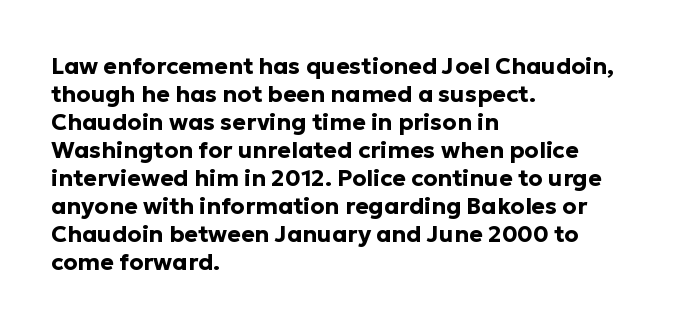
{"italic": "no", "bold": "yes", "underline": "no", "align": "left", "line_spacing_ratio": 1.22, "letter_spacing": "normal", "letter_spacing_em": 0.0, "glyph_px": 23}
